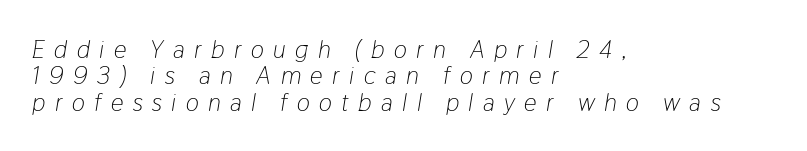
Is the block centered? No — it sits flush against the left margin. Short note: letters widely spaced. Leading is clearly below the norm, producing a dense column. A bare baseline throughout the passage. Quick note: italic.
